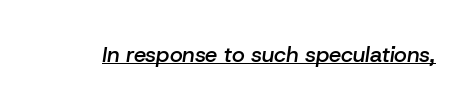
The image shows 22 px text type, italic (leaning right); set normal letter spacing, underlined.
